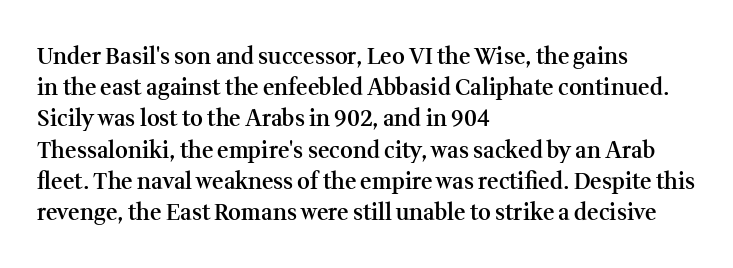
This is moderately heavy type, rendered in semibold. No extra tracking has been applied to these lines. Alignment: flush left. Leading matches the norm, producing a regular column.
